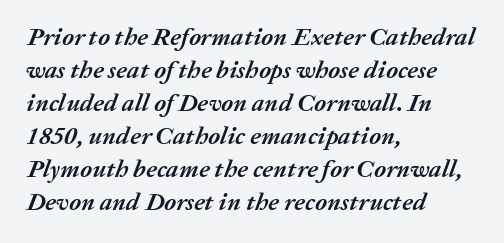
Q: Is the text bold? A: Yes.
Q: Is the text italic (slanted)? A: Yes, it leans right by about 20 degrees.
Q: Is the text underlined? A: No.
Q: How is the paragraph aligned? A: Left-aligned.
Q: Is the spacing between letters normal or unusually wide? A: Normal.
Q: Is the spacing between lines tight, normal or loose? A: Normal.
